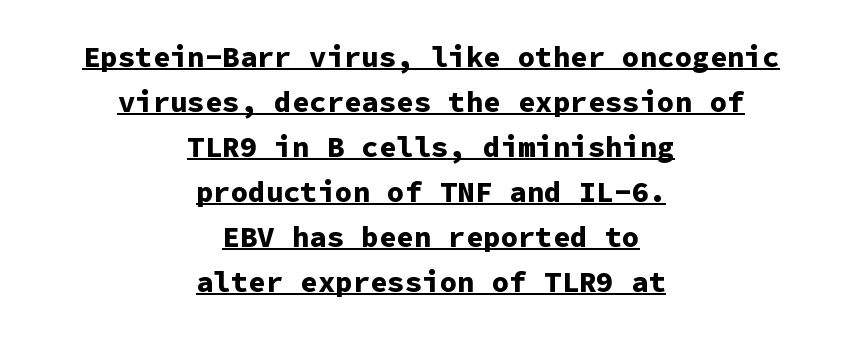
The image shows 29 px bold sans-serif type, upright, monospaced; set centered, normal line spacing (1.55x), normal letter spacing, underlined; low stroke contrast and a medium x-height.
